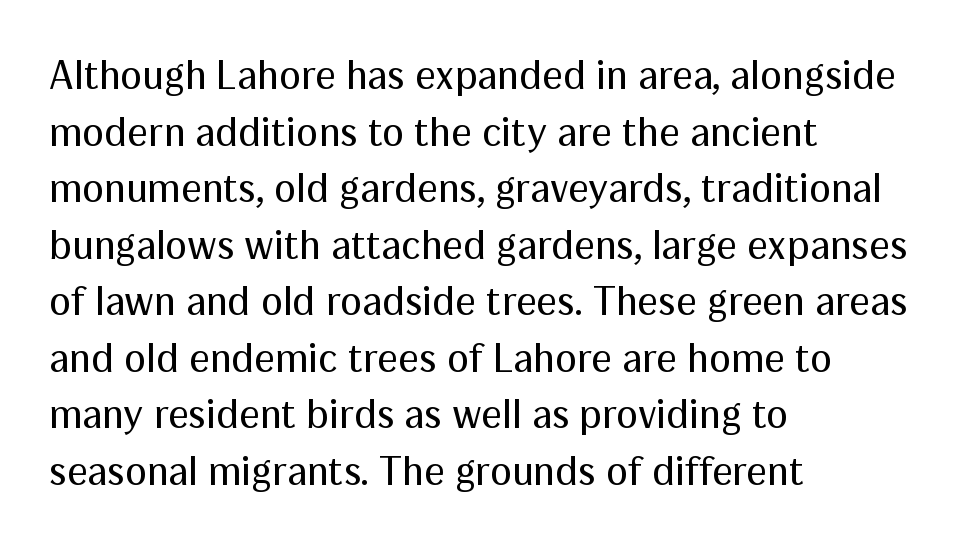
The image shows 41 px regular-weight sans-serif type, upright; set left-aligned, normal line spacing (1.38x), normal letter spacing, not underlined; medium stroke contrast and a medium x-height.
